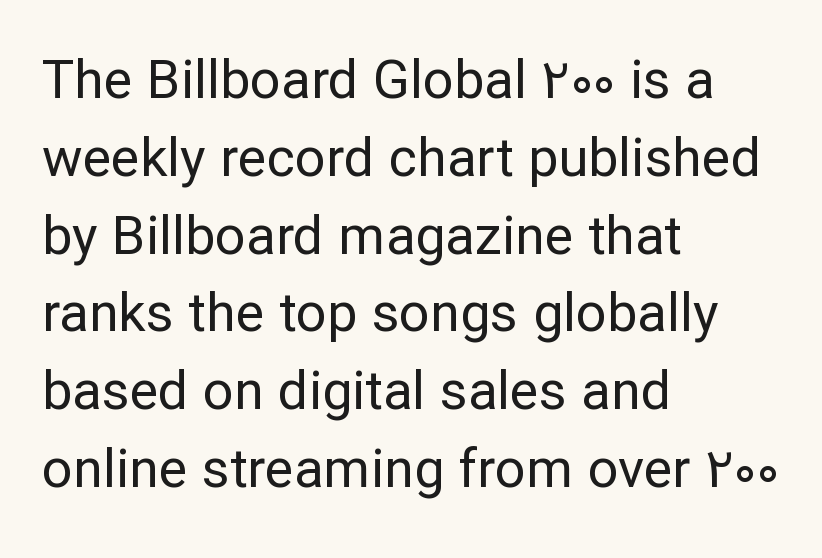
Q: Is the text bold? A: No.
Q: Is the text italic (slanted)? A: No, it is upright.
Q: Is the typeface a serif or a sans-serif typeface? A: Sans-serif.
Q: Is the text underlined? A: No.
Q: How is the paragraph aligned? A: Left-aligned.
Q: Is the spacing between letters normal or unusually wide? A: Normal.
Q: Is the spacing between lines tight, normal or loose? A: Normal.
Q: Width (condensed, normal, or wide)? A: Normal.
Q: Stroke contrast? A: Low.
Q: x-height? A: Medium.
Q: Monospaced? A: No.
